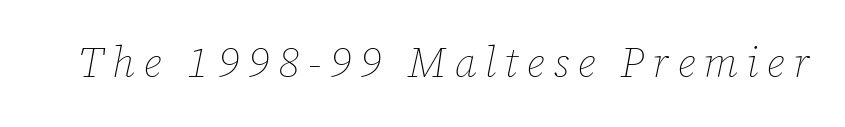
These lines are rendered in a variable-pitch font. These glyphs show unthickened strokes, regular width or finer. Tracking value appears strongly positive — letters spread wide. Slant detected: the letters are inclined. Nobody drew a line under any word here.
